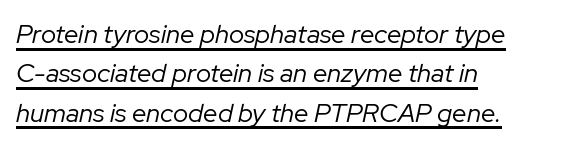
The image shows 26 px text type, italic (leaning right); set left-aligned, normal line spacing (1.51x), normal letter spacing, underlined.
